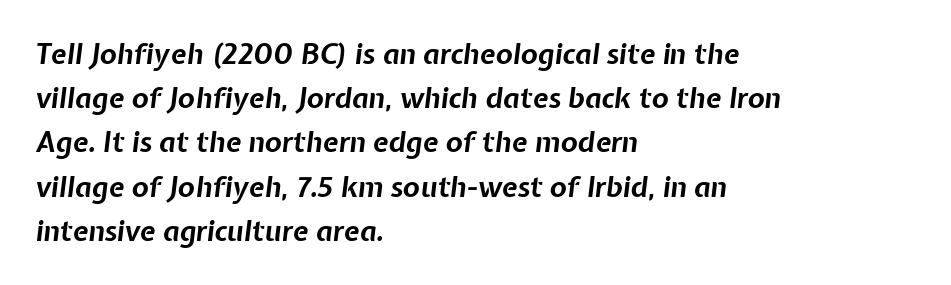
{"italic": "yes", "lean": "right", "slant_degrees": 7, "bold": "yes", "weight": "bold", "width": "normal", "stroke_contrast": "low", "x_height": "medium", "monospaced": "no", "underline": "no", "align": "left", "line_spacing": "normal", "line_spacing_ratio": 1.58, "letter_spacing": "normal", "letter_spacing_em": 0.0, "glyph_px": 28}
